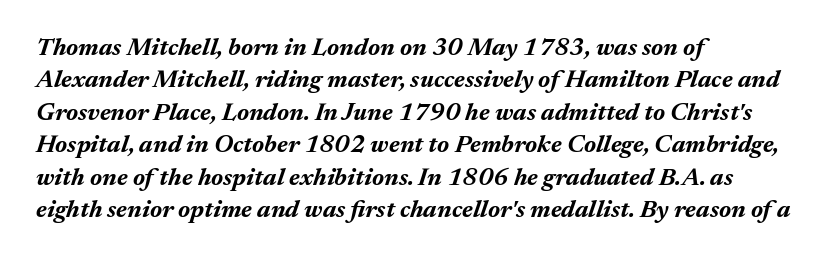
The image shows 25 px bold type, italic (leaning right); set left-aligned, normal line spacing (1.3x), normal letter spacing, not underlined.
